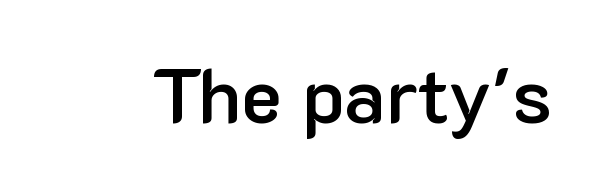
{"serif": "no", "italic": "no", "bold": "semi", "weight": "semibold", "width": "normal", "stroke_contrast": "low", "x_height": "medium", "monospaced": "no", "underline": "no", "letter_spacing": "normal", "letter_spacing_em": 0.0, "glyph_px": 77}
